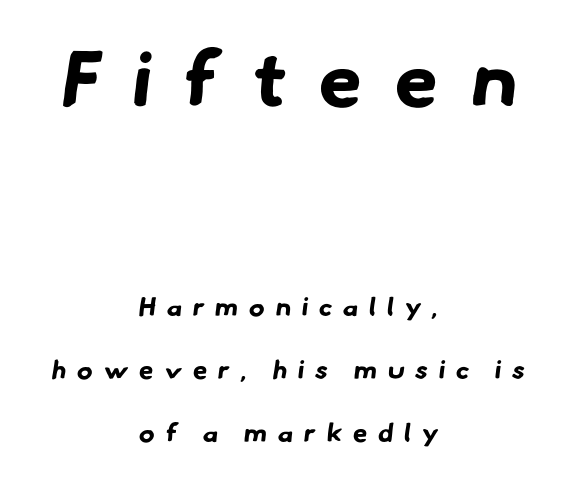
The paragraph shown floats in the horizontal middle. Glance below the letters and you will spot only blank space. Each word looks stretched out because of the extra space between its letters. Check where the strokes stop: nothing finishes them off — pure sans. Bigger letters appear in the top chunk; the bottom chunk is reduced. Students, observe: this is what heavily led, spacious text looks like.
